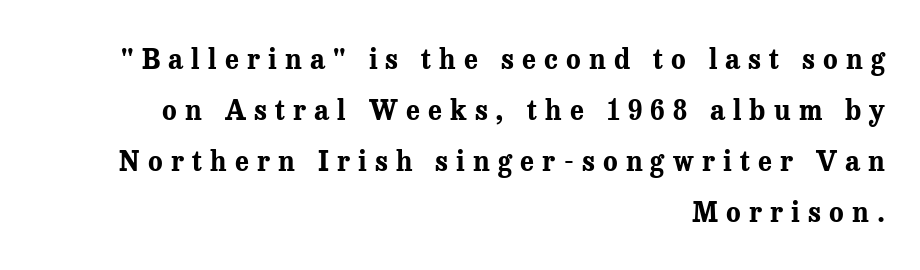
The image shows 27 px bold type, upright; set right-aligned, line spacing 1.89x, unusually wide letter spacing (+0.3 em), not underlined.
